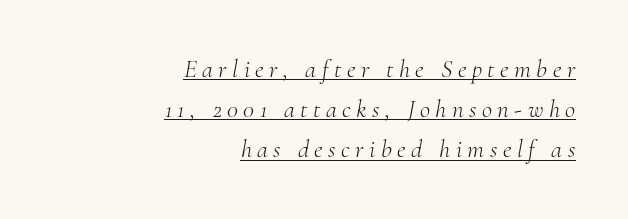
Q: Is the text bold? A: No.
Q: Is the text italic (slanted)? A: Yes, it leans right by about 10 degrees.
Q: Is the text underlined? A: Yes.
Q: How is the paragraph aligned? A: Right-aligned.
Q: Is the spacing between letters normal or unusually wide? A: Unusually wide.
Q: Is the spacing between lines tight, normal or loose? A: Normal.
